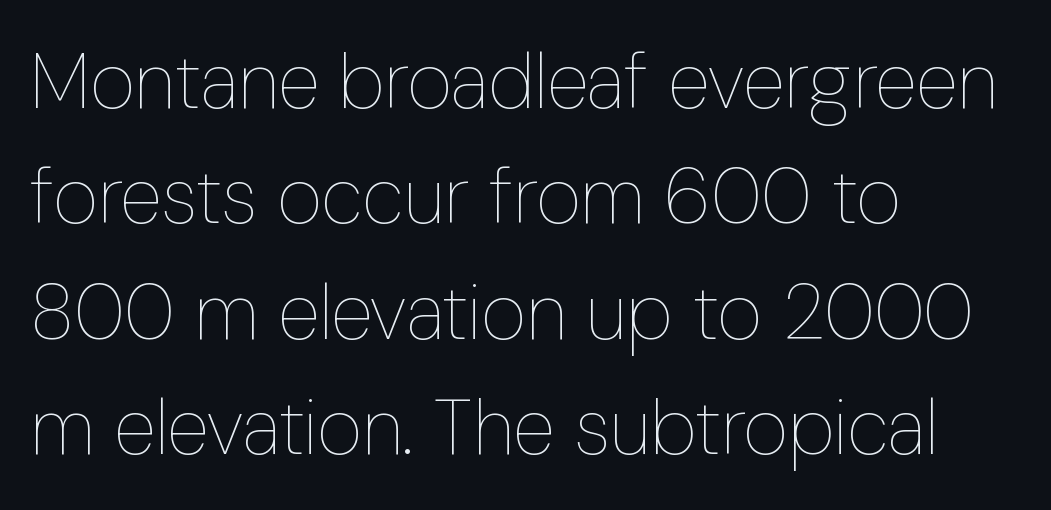
Q: Is the text bold? A: No.
Q: Is the text italic (slanted)? A: No, it is upright.
Q: Is the text underlined? A: No.
Q: How is the paragraph aligned? A: Left-aligned.
Q: Is the spacing between letters normal or unusually wide? A: Normal.
Q: Is the spacing between lines tight, normal or loose? A: Normal.
Q: Width (condensed, normal, or wide)? A: Condensed.
Q: Stroke contrast? A: Low.
Q: x-height? A: Medium.
Q: Monospaced? A: No.
